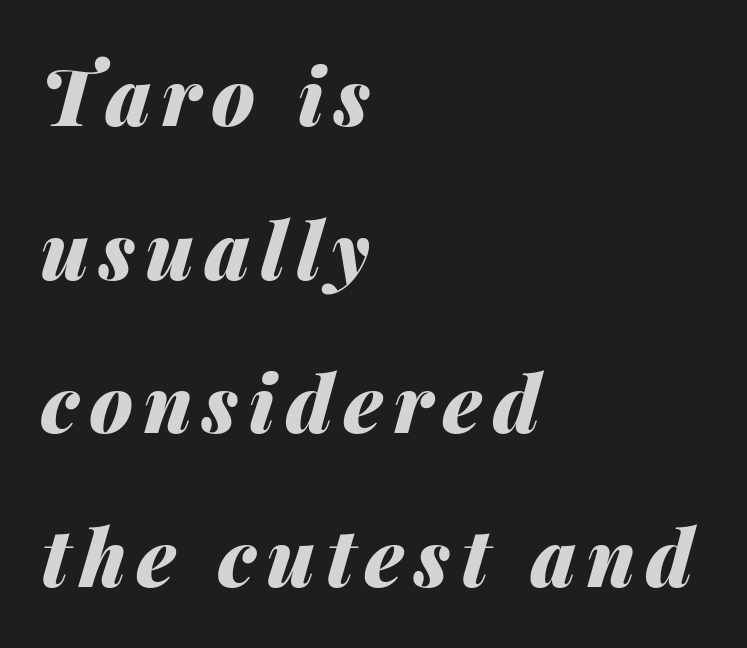
The image shows 78 px heavy type, italic (leaning right); set left-aligned, loose line spacing (1.97x), not underlined; medium stroke contrast and a medium x-height.
